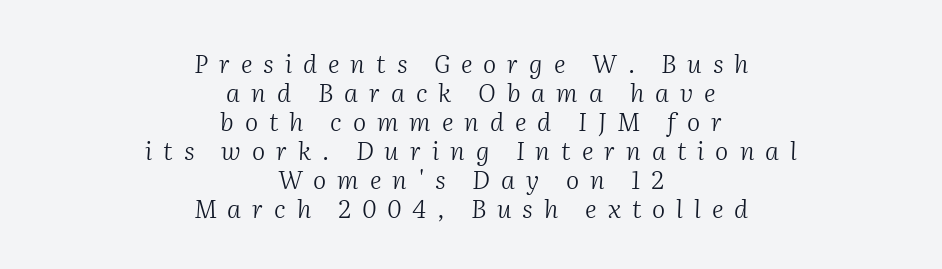
The image shows 25 px text type, italic (leaning right); set centered, line spacing 1.16x, unusually wide letter spacing (+0.44 em), not underlined.
